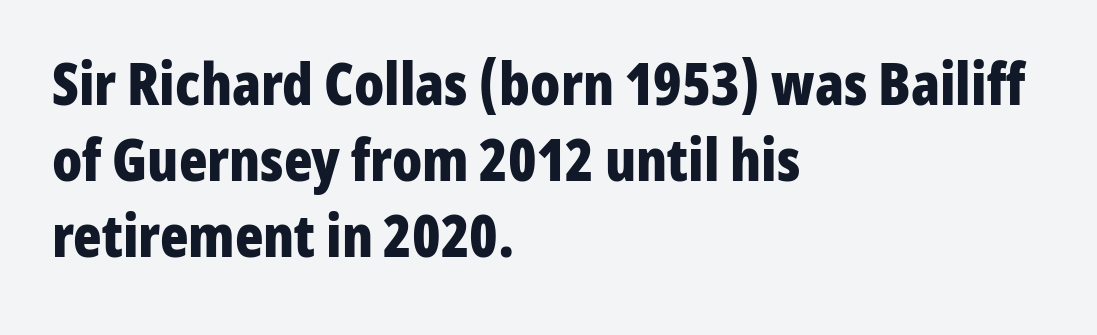
Strong, thick strokes mark this as bold type. Reading down the column, the eye jumps a familiar distance to each next line. The setting favours the left margin, as ordinary paragraphs usually do. Between one letter and the next there's only the usual sliver of space.
